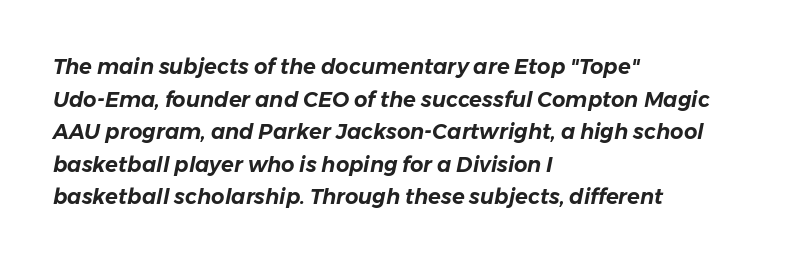
{"italic": "yes", "lean": "right", "slant_degrees": 11, "underline": "no", "align": "left", "line_spacing": "normal", "line_spacing_ratio": 1.55, "letter_spacing": "normal", "letter_spacing_em": 0.0, "glyph_px": 21}
